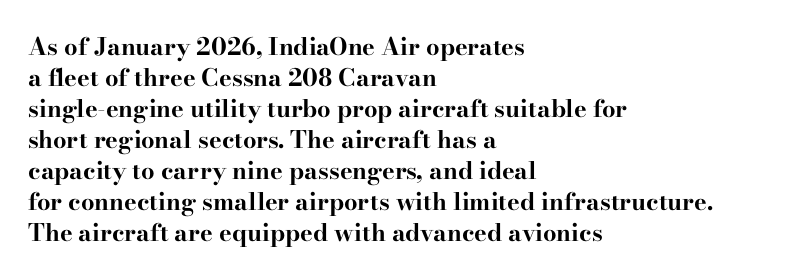
Q: Is the text bold? A: Yes.
Q: Is the text italic (slanted)? A: No, it is upright.
Q: Is the text underlined? A: No.
Q: How is the paragraph aligned? A: Left-aligned.
Q: Is the spacing between letters normal or unusually wide? A: Normal.
Q: Is the spacing between lines tight, normal or loose? A: Normal.
